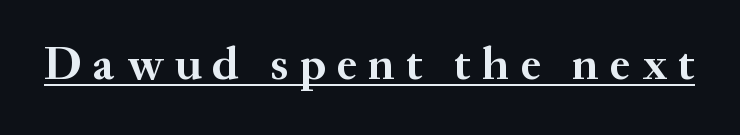
Typographic density is high because the face is bold. These lines are composed in type with serifs. How are the letters spaced? Widely, with obvious added tracking. Do the characters align in a grid? No, the font is proportional. Tall strokes in this sample are plumb rather than angled.
